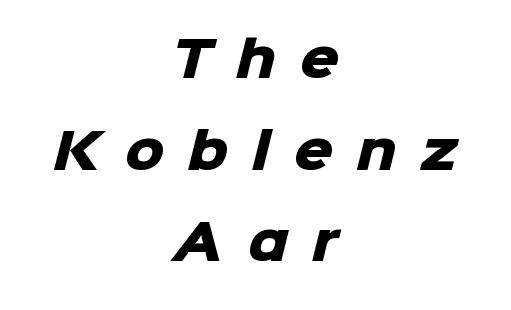
{"serif": "no", "bold": "yes", "weight": "heavy", "width": "normal", "stroke_contrast": "low", "x_height": "medium", "monospaced": "no", "underline": "no", "align": "center", "line_spacing_ratio": 1.87, "letter_spacing": "wide", "letter_spacing_em": 0.49, "glyph_px": 49}
